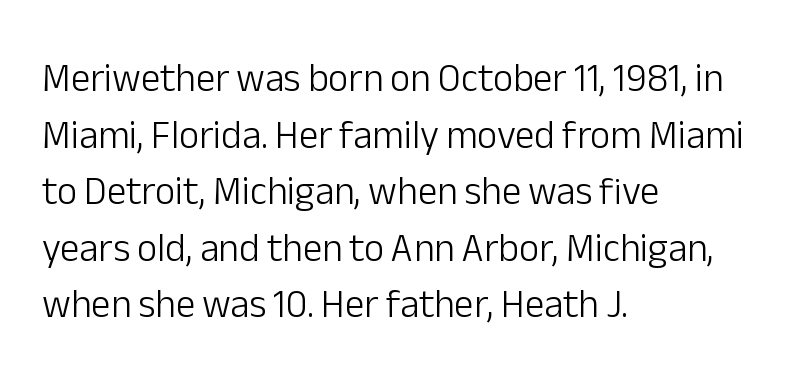
Each line starts at the same left margin while the right side varies. On a weight scale, this lands at 450 or below. A bare baseline throughout the passage. The space between consecutive lines is moderate. The line texture is even and compact thanks to regular tracking. Here the designer chose a conventional face with non-uniform glyph widths.
